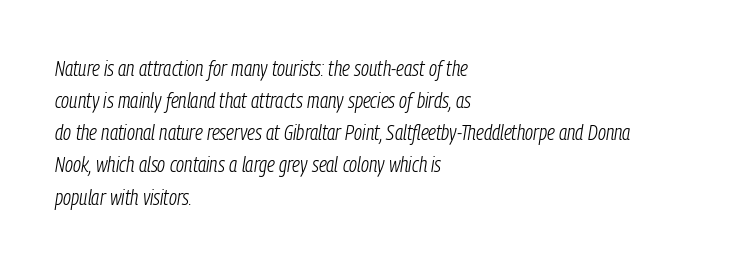
{"italic": "yes", "lean": "right", "slant_degrees": 9, "bold": "no", "underline": "no", "align": "left", "line_spacing": "normal", "line_spacing_ratio": 1.53, "letter_spacing": "normal", "letter_spacing_em": 0.0, "glyph_px": 21}
